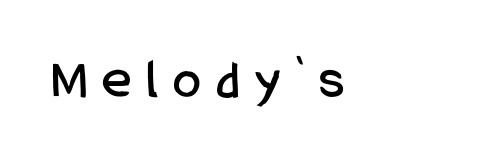
Spacing verdict: proportional, widths tailored to each character. This rendering features lettering with no underline. This is sans-serif lettering, the kind often seen on screens and signage. Does the lettering tilt? It doesn't — this is upright. Display-style spreading of the glyphs; the letterfit is very open.
